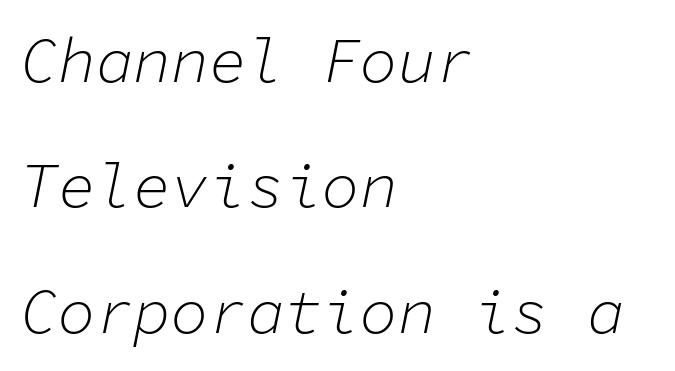
On a weight scale, this lands at 450 or below. A typesetter would call this zero additional tracking. Bare-footed words on every line. The ragged edge is on the right, which tells us the setting is flush left.
